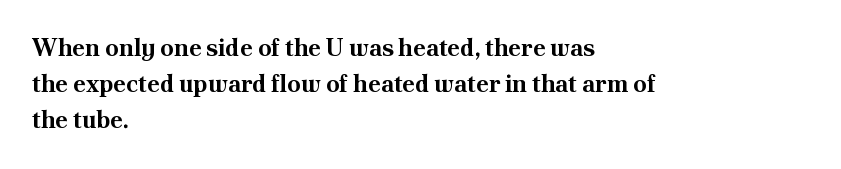
The vertical gap from one line to the next is medium. In terms of posture, this sample is upright. Look at the stroke-to-counter ratio: heavy, a bold. Clear beneath every line of the passage. Casual observation: everything's shoved over to the left. You could call the tracking neutral — neither tight nor loose.
